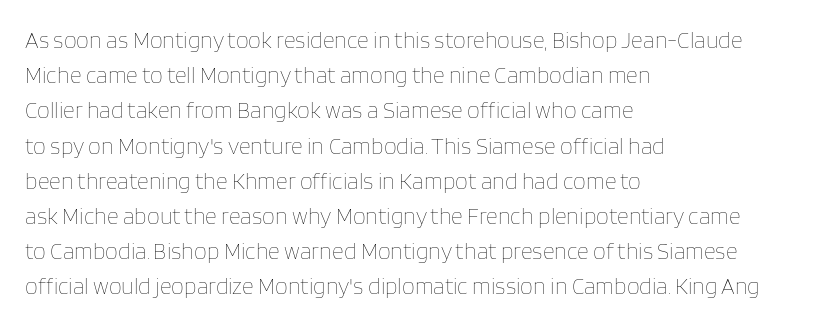
The image shows 23 px text type, upright; set left-aligned, normal line spacing (1.53x), normal letter spacing, not underlined.
